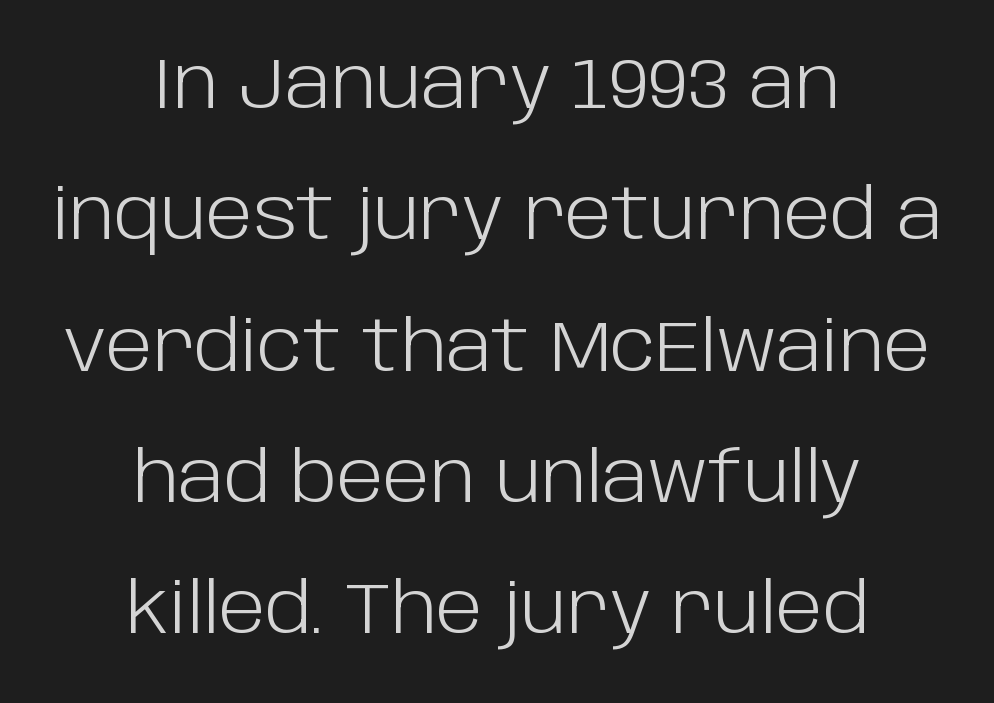
Q: Is the text bold? A: No.
Q: Is the text italic (slanted)? A: No, it is upright.
Q: Is the typeface a serif or a sans-serif typeface? A: Sans-serif.
Q: Is the text underlined? A: No.
Q: How is the paragraph aligned? A: Centered.
Q: Is the spacing between letters normal or unusually wide? A: Normal.
Q: Width (condensed, normal, or wide)? A: Normal.
Q: Stroke contrast? A: Low.
Q: x-height? A: Large.
Q: Monospaced? A: No.
